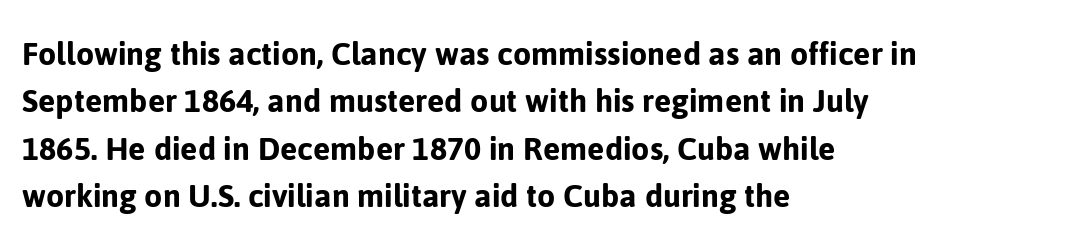
{"serif": "no", "italic": "no", "width": "normal", "stroke_contrast": "low", "x_height": "medium", "monospaced": "no", "underline": "no", "align": "left", "line_spacing": "normal", "line_spacing_ratio": 1.28, "letter_spacing": "normal", "letter_spacing_em": 0.0, "glyph_px": 37}
